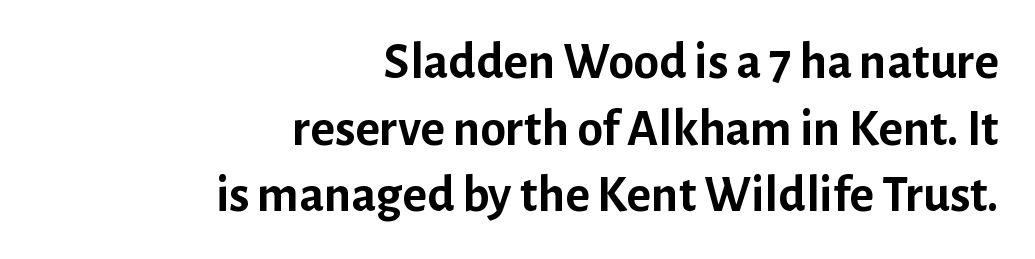
{"serif": "no", "italic": "no", "bold": "yes", "weight": "semibold", "width": "normal", "stroke_contrast": "low", "x_height": "medium", "monospaced": "no", "underline": "no", "align": "right", "line_spacing": "normal", "line_spacing_ratio": 1.28, "letter_spacing": "normal", "letter_spacing_em": 0.0, "glyph_px": 52}
